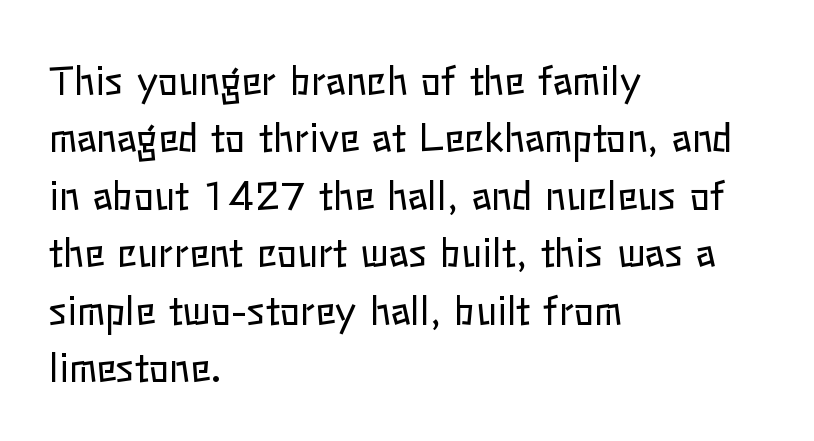
The image shows 38 px regular-weight type, upright; set left-aligned, normal line spacing (1.51x), normal letter spacing, not underlined; low stroke contrast and a medium x-height.
